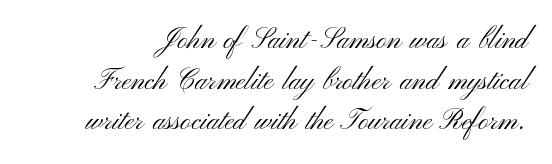
{"serif": "no", "bold": "no", "weight": "light", "width": "wide", "stroke_contrast": "medium", "x_height": "small", "monospaced": "no", "underline": "no", "line_spacing": "normal", "line_spacing_ratio": 1.45, "letter_spacing": "normal", "letter_spacing_em": 0.0, "glyph_px": 28}
